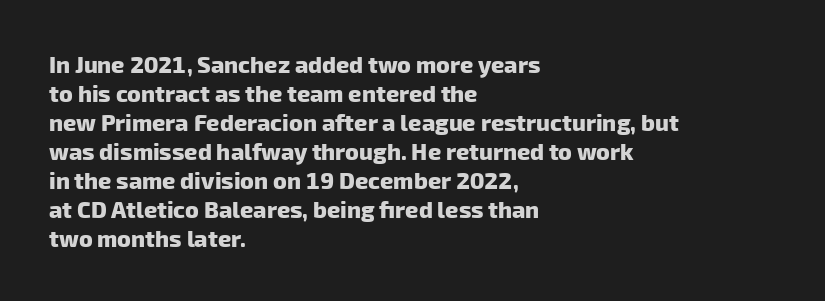
Descenders hang freely into open space. This block has exactly the height ordinary leading produces. Students, note that the glyphs here touch the page at normal intervals. I'd describe the lettering as bold — thick and assertive.
